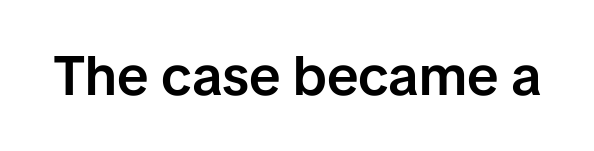
{"serif": "no", "italic": "no", "bold": "semi", "weight": "semibold", "width": "normal", "stroke_contrast": "low", "x_height": "medium", "monospaced": "no", "underline": "no", "letter_spacing": "normal", "letter_spacing_em": 0.0, "glyph_px": 56}
